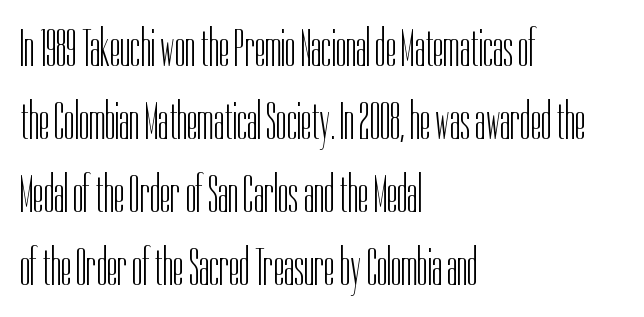
These lines were composed using upright roman letters. Regular leading. Varying glyph widths throughout — classic text-font behaviour. The lines are quadded left.
